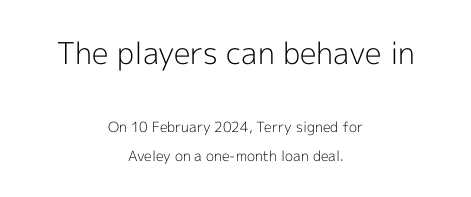
{"serif": "no", "italic": "no", "bold": "no", "weight": "light", "width": "normal", "x_height": "medium", "monospaced": "no", "underline": "no", "align": "center", "line_spacing": "loose", "line_spacing_ratio": 2.04, "letter_spacing": "normal", "letter_spacing_em": 0.0, "larger_block": "first", "size_ratio": 2.14, "glyph_px": 30}
